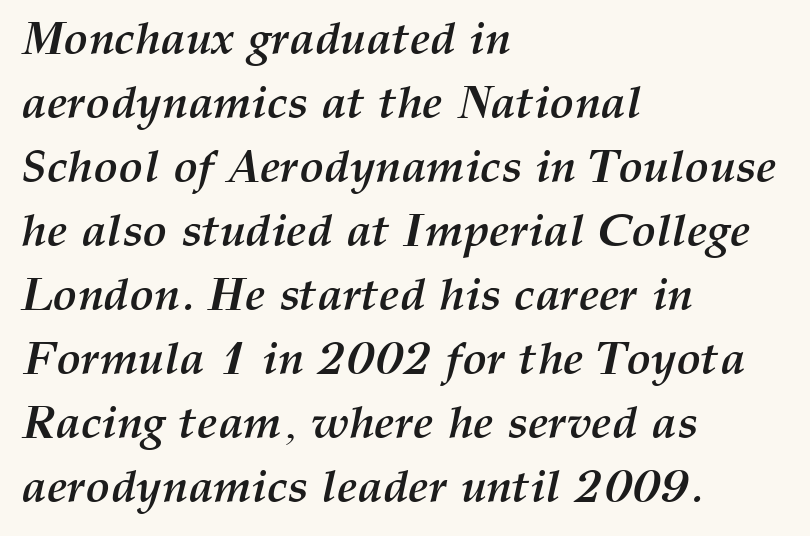
The image shows 46 px semibold type, italic (leaning right); set left-aligned, normal line spacing (1.39x), normal letter spacing, not underlined; medium stroke contrast and a medium x-height.
